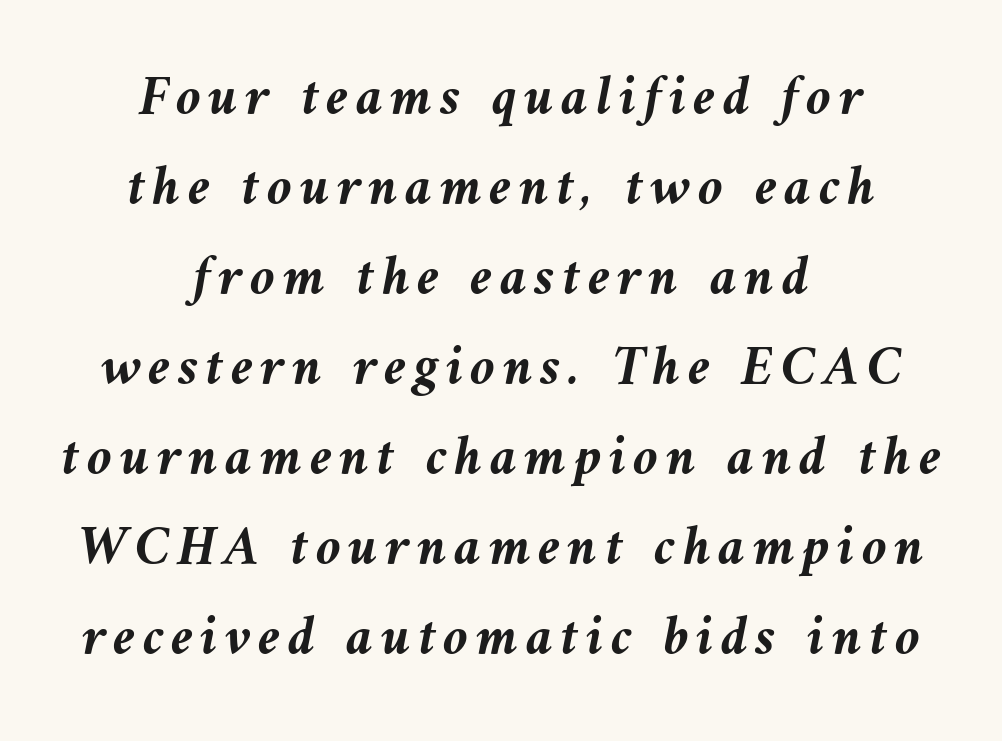
{"italic": "yes", "lean": "left", "slant_degrees": 10, "bold": "yes", "weight": "semibold", "width": "normal", "stroke_contrast": "medium", "x_height": "medium", "monospaced": "no", "underline": "no", "align": "center", "line_spacing": "normal", "line_spacing_ratio": 1.58, "glyph_px": 57}
